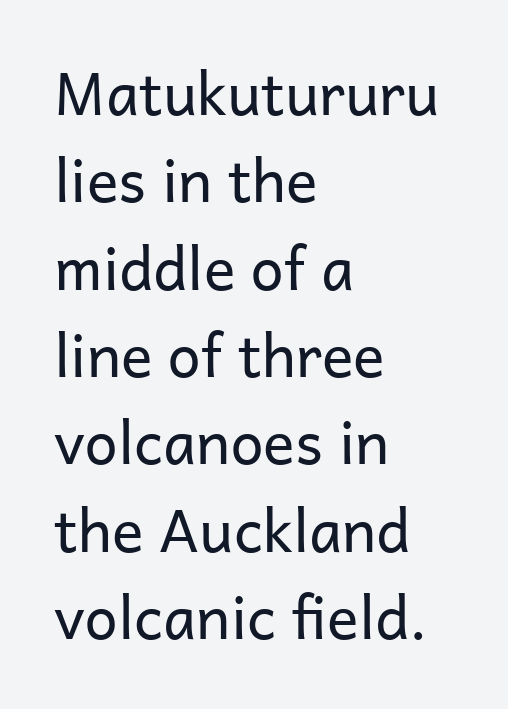
Every row of glyphs begins at an identical x-position on the left. You can tell from the bare stems that sans-serif type was used. Is the type heavy? It reads as light-to-regular instead. Letter spacing: default.
